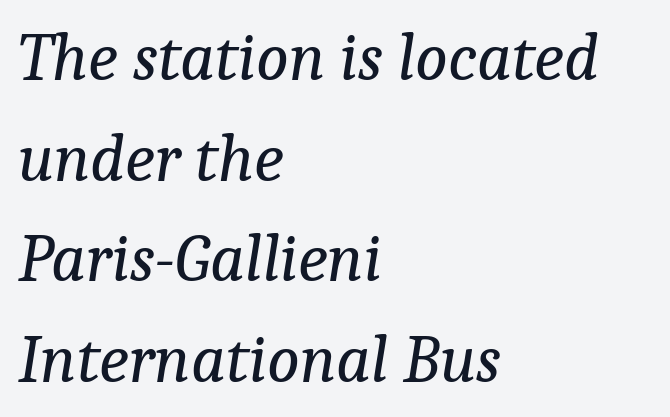
{"serif": "yes", "italic": "yes", "lean": "right", "slant_degrees": 9, "bold": "no", "weight": "regular", "width": "normal", "stroke_contrast": "low", "x_height": "medium", "monospaced": "no", "underline": "no", "align": "left", "line_spacing": "normal", "line_spacing_ratio": 1.48, "letter_spacing": "normal", "letter_spacing_em": 0.0, "glyph_px": 68}
